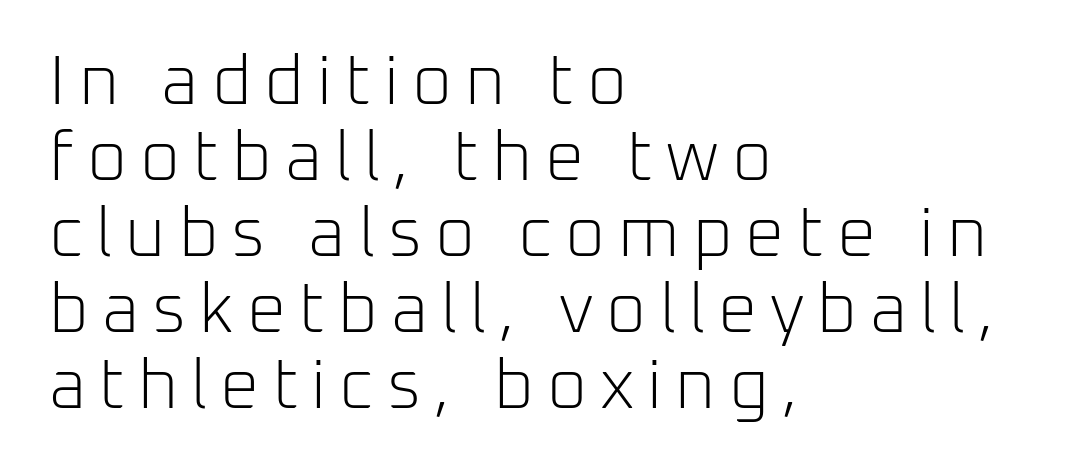
Stems here are at most as thick as an everyday book face. Regarding serifs, this sample does without them. In terms of leading, this rendering errs on the cramped side. Do the letters lean? They stand straight.
